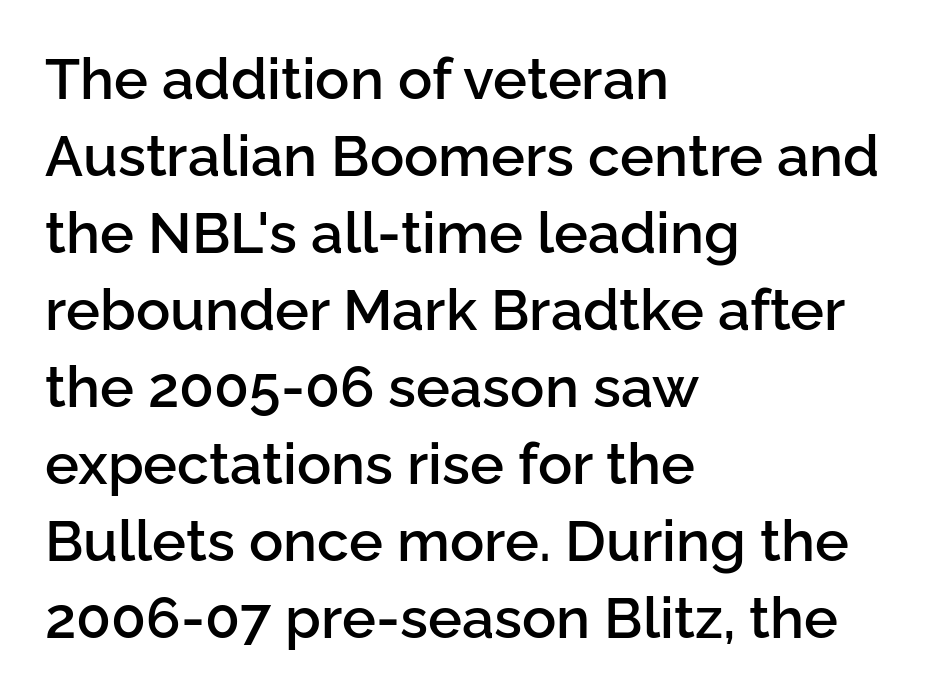
Q: Is the text bold? A: Semi-bold.
Q: Is the text italic (slanted)? A: No, it is upright.
Q: Is the typeface a serif or a sans-serif typeface? A: Sans-serif.
Q: Is the text underlined? A: No.
Q: How is the paragraph aligned? A: Left-aligned.
Q: Is the spacing between letters normal or unusually wide? A: Normal.
Q: Is the spacing between lines tight, normal or loose? A: Normal.
Q: Width (condensed, normal, or wide)? A: Normal.
Q: Stroke contrast? A: Low.
Q: x-height? A: Medium.
Q: Monospaced? A: No.
